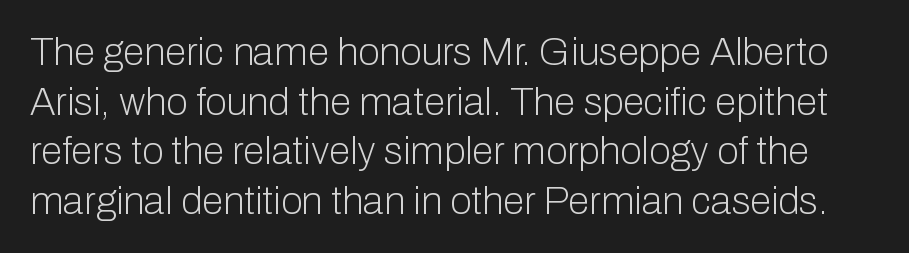
Q: Is the text bold? A: No.
Q: Is the text italic (slanted)? A: No, it is upright.
Q: Is the typeface a serif or a sans-serif typeface? A: Sans-serif.
Q: Is the text underlined? A: No.
Q: Is the spacing between letters normal or unusually wide? A: Normal.
Q: Is the spacing between lines tight, normal or loose? A: Normal.
Q: Width (condensed, normal, or wide)? A: Normal.
Q: Stroke contrast? A: Low.
Q: x-height? A: Medium.
Q: Monospaced? A: No.
